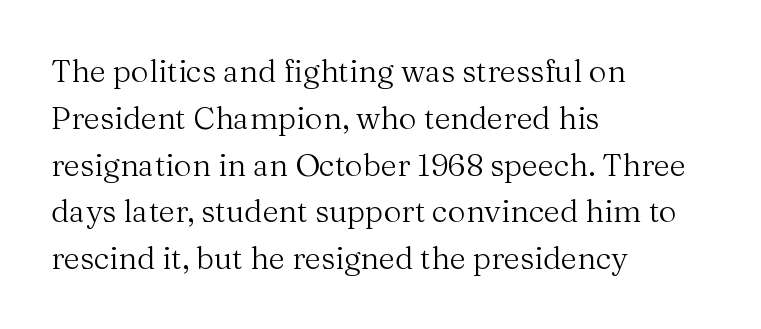
Q: Is the text bold? A: No.
Q: Is the text italic (slanted)? A: No, it is upright.
Q: Is the typeface a serif or a sans-serif typeface? A: Serif.
Q: Is the text underlined? A: No.
Q: How is the paragraph aligned? A: Left-aligned.
Q: Is the spacing between letters normal or unusually wide? A: Normal.
Q: Is the spacing between lines tight, normal or loose? A: Normal.
Q: Width (condensed, normal, or wide)? A: Normal.
Q: Stroke contrast? A: Medium.
Q: x-height? A: Medium.
Q: Monospaced? A: No.
